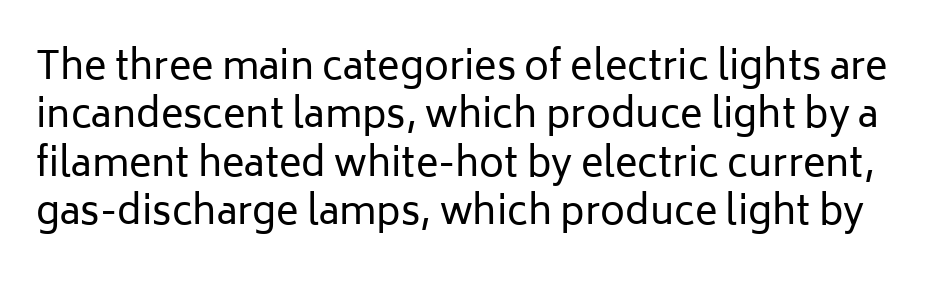
{"serif": "no", "italic": "no", "bold": "no", "weight": "regular", "width": "normal", "stroke_contrast": "low", "x_height": "medium", "monospaced": "no", "underline": "no", "line_spacing": "normal", "line_spacing_ratio": 1.27, "letter_spacing": "normal", "letter_spacing_em": 0.0, "glyph_px": 38}
